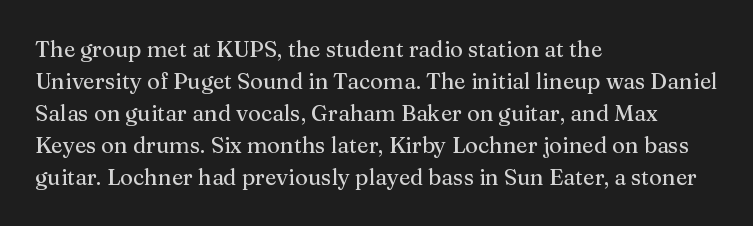
Q: Is the text italic (slanted)? A: No, it is upright.
Q: Is the text underlined? A: No.
Q: How is the paragraph aligned? A: Left-aligned.
Q: Is the spacing between letters normal or unusually wide? A: Normal.
Q: Is the spacing between lines tight, normal or loose? A: Normal.
